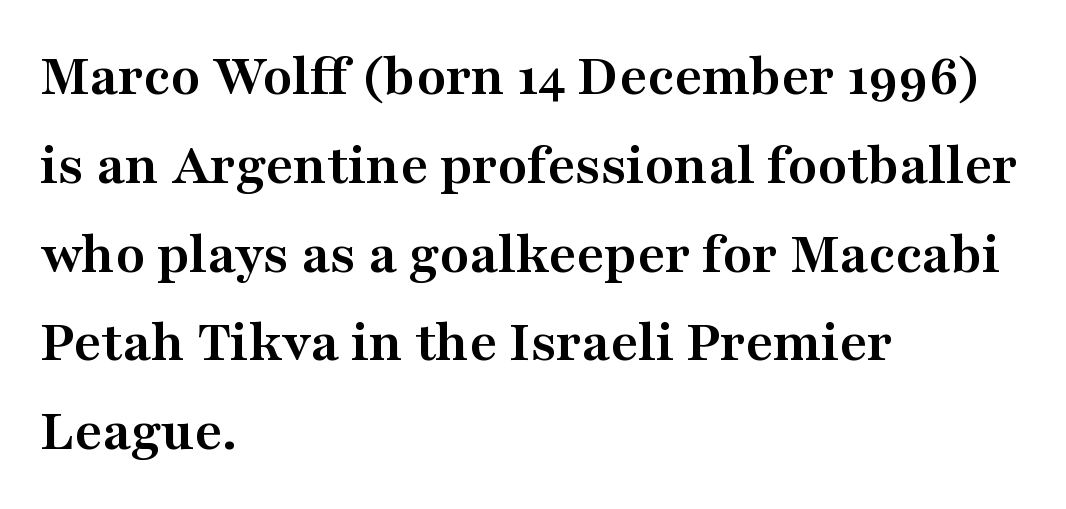
Stroke thickness is high; the sample reads as a true bold. Letters rest on an invisible, unmarked baseline. Each letter's strokes conclude with small projecting serifs. The axis of the letterforms is exactly vertical. The leading is moderate, giving the passage an even texture. Caption: multi-line text, flush left, ragged right.
